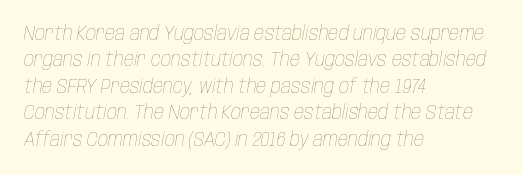
Q: Is the text bold? A: No.
Q: Is the text italic (slanted)? A: Yes, it leans right by about 10 degrees.
Q: Is the text underlined? A: No.
Q: How is the paragraph aligned? A: Left-aligned.
Q: Is the spacing between letters normal or unusually wide? A: Normal.
Q: Is the spacing between lines tight, normal or loose? A: Normal.
